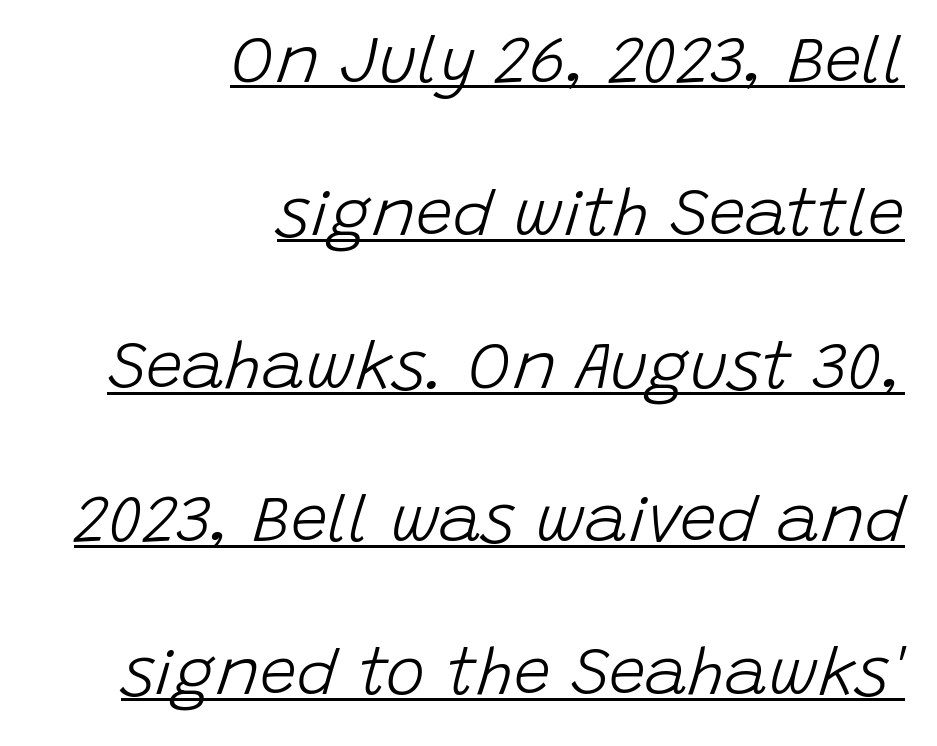
{"italic": "yes", "lean": "right", "slant_degrees": 15, "bold": "no", "weight": "light", "width": "normal", "stroke_contrast": "low", "x_height": "large", "monospaced": "no", "underline": "yes", "align": "right", "line_spacing": "loose", "line_spacing_ratio": 2.32, "letter_spacing": "normal", "letter_spacing_em": 0.0, "glyph_px": 66}
